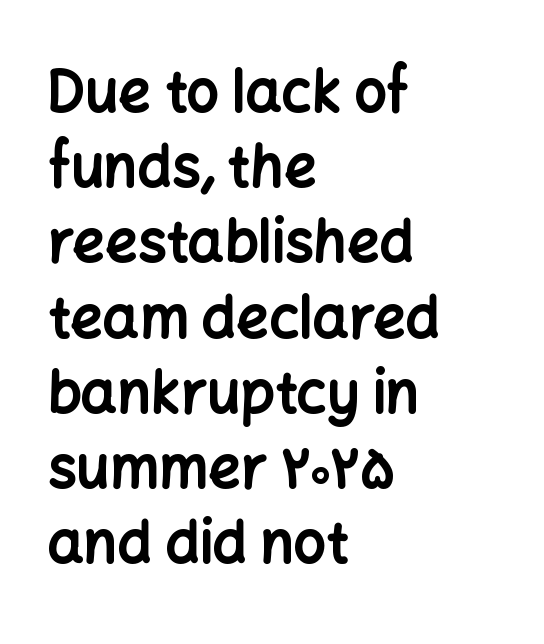
{"serif": "no", "italic": "no", "bold": "yes", "weight": "bold", "width": "normal", "stroke_contrast": "low", "x_height": "medium", "monospaced": "no", "underline": "no", "align": "left", "line_spacing": "normal", "line_spacing_ratio": 1.32, "letter_spacing": "normal", "letter_spacing_em": 0.0, "glyph_px": 57}
